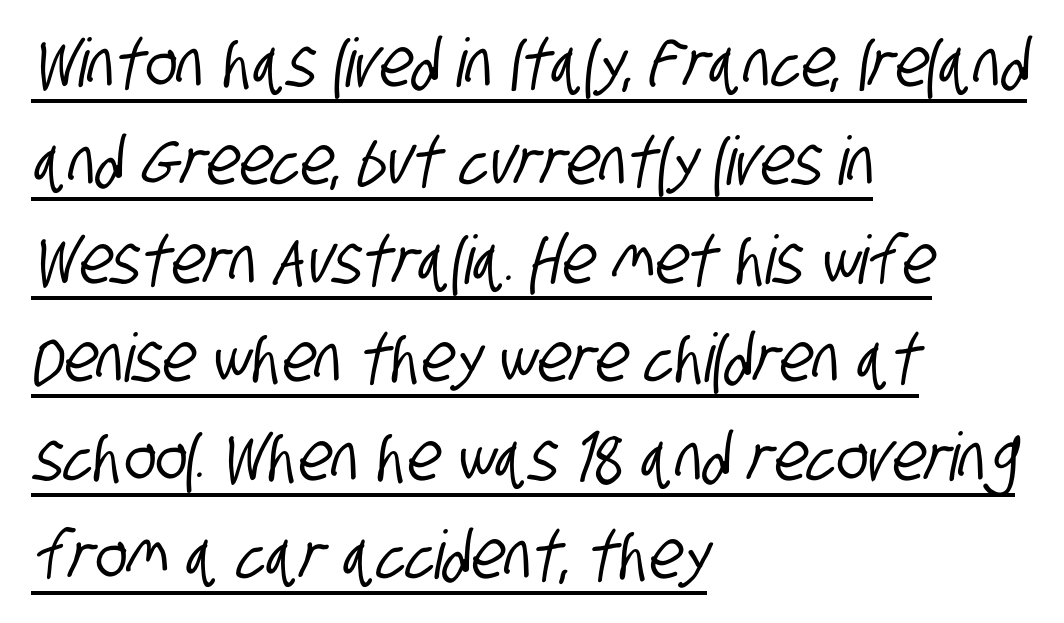
These lines are composed in type without serifs. This is underlined copy, the kind a proofreader might mark for attention. If you measured baseline to baseline, you'd find a middling distance. The face used here is proportionally spaced, like ordinary book or web type. Line starts are locked; line ends wander.
